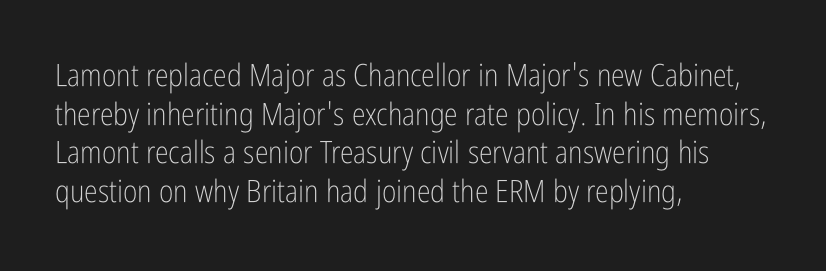
There is no visible air inserted between adjacent glyphs. What's the leading like? Ordinary, nothing unusual. Serifs: no, the terminals of the letterforms are clean. The rendering uses natural spacing where letterforms have individual widths. A bare baseline throughout the passage. No letter is thick-stroked: the sample isn't bold.
